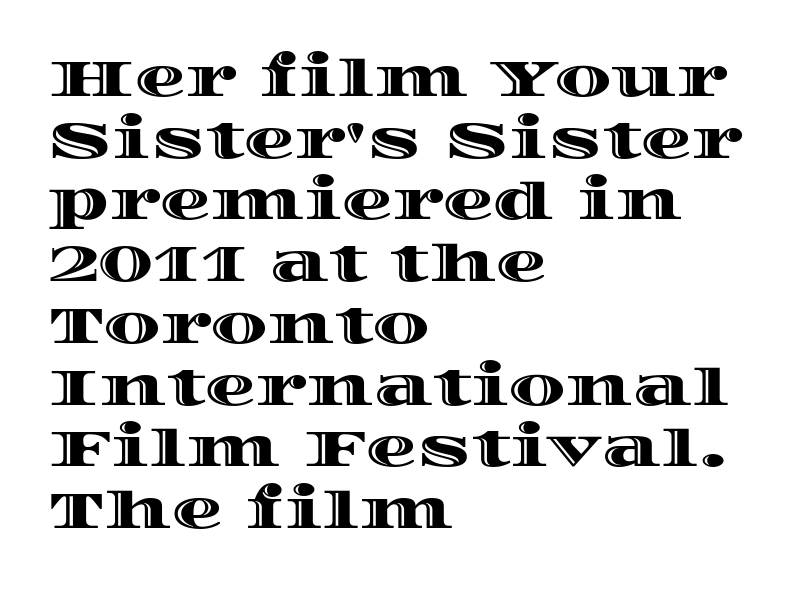
The image shows 51 px wide type, upright; set left-aligned, line spacing 1.21x, normal letter spacing, not underlined; a large x-height.
